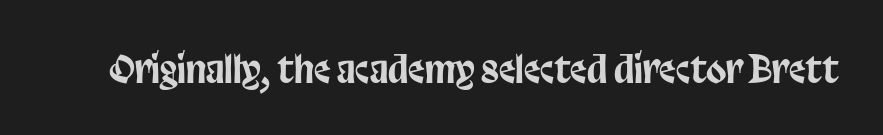
The image shows 37 px condensed sans-serif type, upright; set normal letter spacing, not underlined; low stroke contrast and a large x-height.
